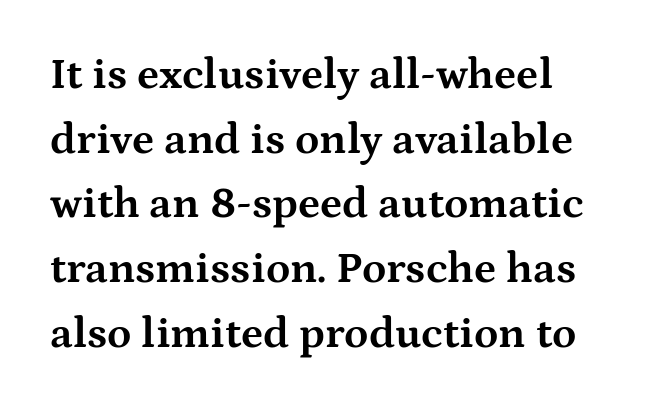
Q: Is the text bold? A: Yes.
Q: Is the text italic (slanted)? A: No, it is upright.
Q: Is the typeface a serif or a sans-serif typeface? A: Serif.
Q: Is the text underlined? A: No.
Q: Is the spacing between letters normal or unusually wide? A: Normal.
Q: Is the spacing between lines tight, normal or loose? A: Normal.
Q: Width (condensed, normal, or wide)? A: Wide.
Q: Stroke contrast? A: Medium.
Q: x-height? A: Medium.
Q: Monospaced? A: No.
